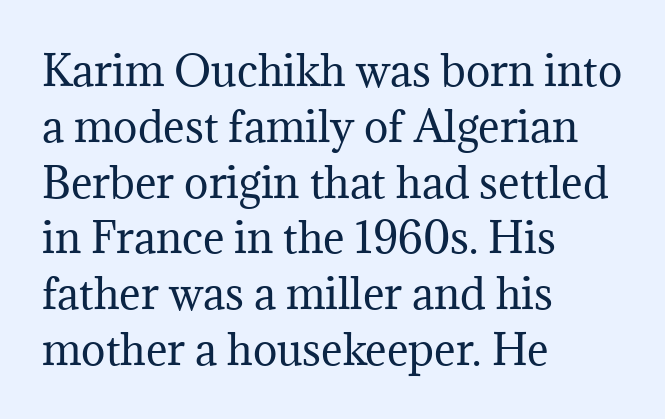
{"serif": "yes", "italic": "no", "bold": "no", "weight": "regular", "width": "normal", "stroke_contrast": "medium", "x_height": "medium", "monospaced": "no", "underline": "no", "align": "left", "line_spacing": "normal", "line_spacing_ratio": 1.36, "letter_spacing": "normal", "letter_spacing_em": 0.0, "glyph_px": 41}
